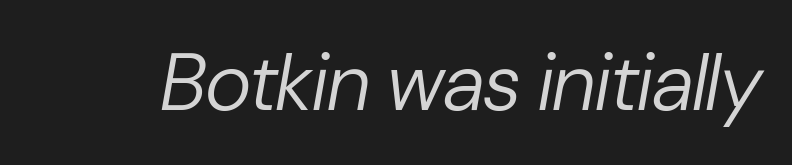
The letters look calm and open, with moderate or lighter stems. The rendering uses natural spacing where letterforms have individual widths. Letter spacing: default. The space beneath each line is pristine and unruled. Style check: oblique.
